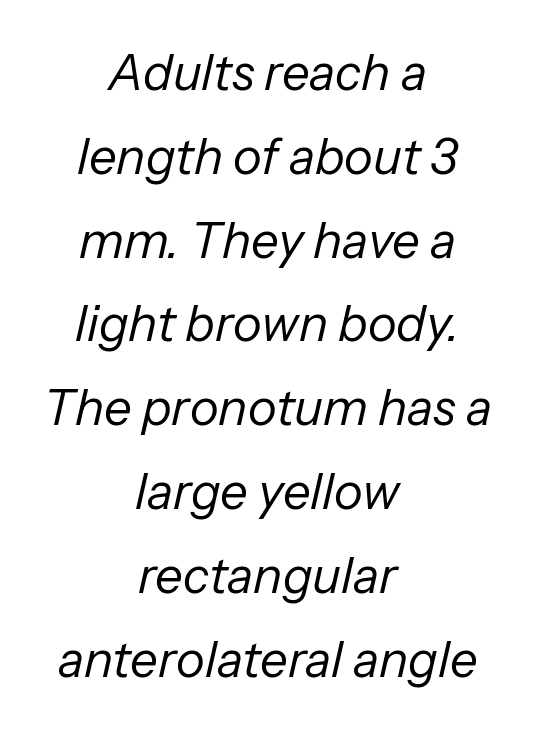
{"italic": "yes", "lean": "right", "slant_degrees": 13, "bold": "no", "weight": "regular", "width": "normal", "stroke_contrast": "low", "x_height": "medium", "monospaced": "no", "underline": "no", "align": "center", "line_spacing_ratio": 1.71, "letter_spacing": "normal", "letter_spacing_em": 0.0, "glyph_px": 49}
